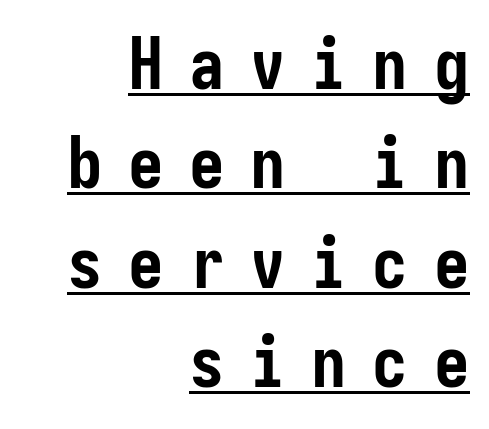
Q: Is the text bold? A: Yes.
Q: Is the text italic (slanted)? A: No, it is upright.
Q: Is the typeface a serif or a sans-serif typeface? A: Sans-serif.
Q: Is the text underlined? A: Yes.
Q: How is the paragraph aligned? A: Right-aligned.
Q: Is the spacing between letters normal or unusually wide? A: Unusually wide.
Q: Is the spacing between lines tight, normal or loose? A: Normal.
Q: Width (condensed, normal, or wide)? A: Condensed.
Q: Stroke contrast? A: Low.
Q: x-height? A: Medium.
